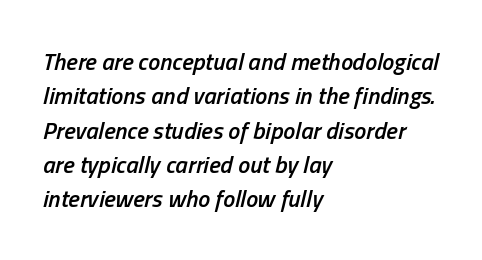
{"italic": "yes", "lean": "right", "slant_degrees": 13, "bold": "semi", "underline": "no", "align": "left", "line_spacing": "normal", "line_spacing_ratio": 1.43, "letter_spacing": "normal", "letter_spacing_em": 0.0, "glyph_px": 24}
